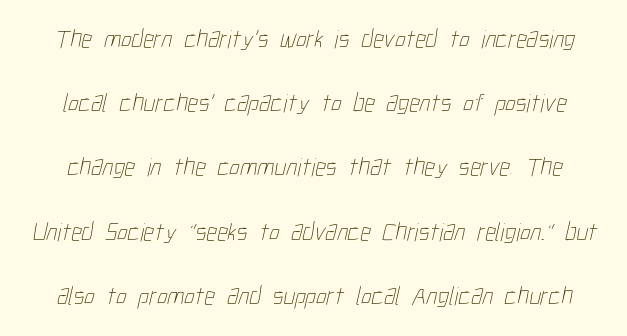
{"bold": "no", "underline": "no", "line_spacing": "loose", "line_spacing_ratio": 2.47, "letter_spacing": "normal", "letter_spacing_em": 0.0, "glyph_px": 26}
